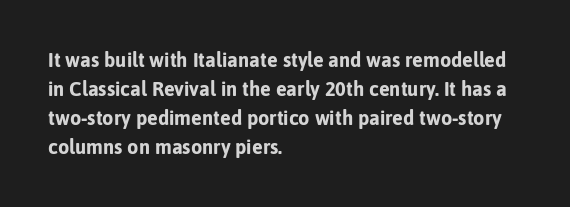
The image shows 20 px bold type, upright; set left-aligned, normal line spacing (1.45x), normal letter spacing, not underlined.
